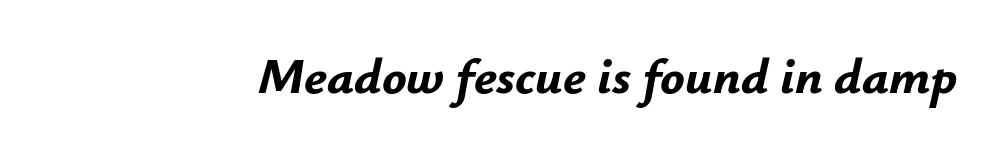
Strokes here are thick enough to call this a true bold. Decoration check: the copy has no underline. The text carries the slant typical of an italic or oblique font. A typesetter would call this zero additional tracking. These lines are rendered in a variable-pitch font.
